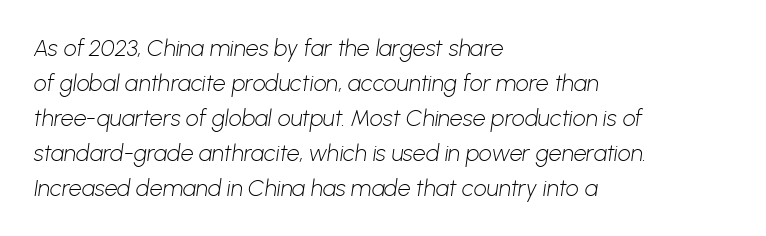
Q: Is the text bold? A: No.
Q: Is the text underlined? A: No.
Q: How is the paragraph aligned? A: Left-aligned.
Q: Is the spacing between letters normal or unusually wide? A: Normal.
Q: Is the spacing between lines tight, normal or loose? A: Normal.
